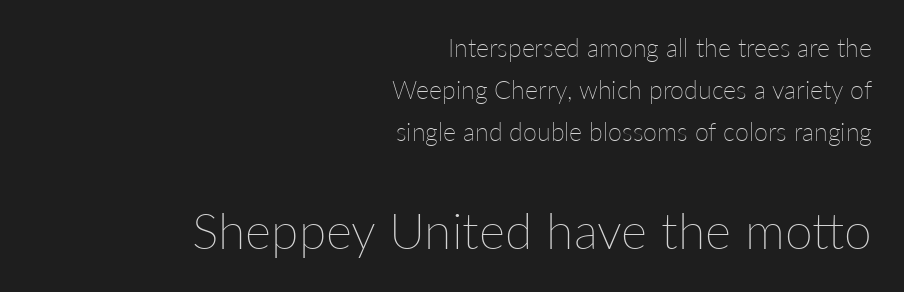
All the whitespace from short lines collects on the left. Larger block? The one below; the one above is distinctly smaller. The letters advance in unequal steps, a hallmark of proportional type. Upright lettering throughout. Weight: in the light-to-regular range.
